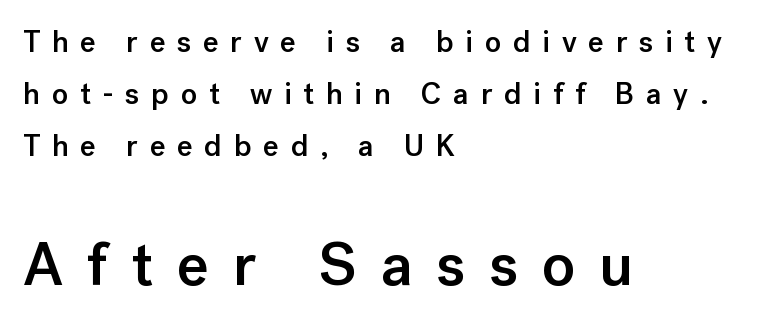
All the whitespace from short lines collects on the right. Characters remain perfectly vertical along every line. Between these two stacked blocks, the lower one wins on size. Each word looks stretched out because of the extra space between its letters.
